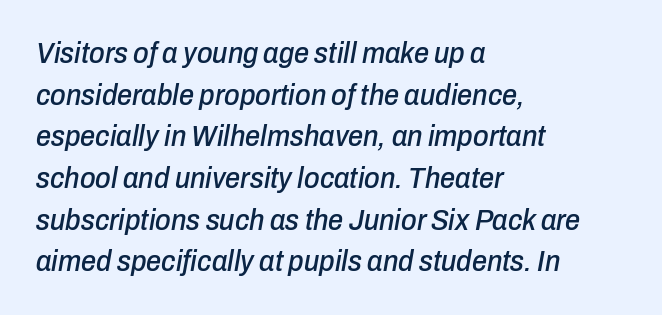
The image shows 30 px condensed type, italic (leaning right); set left-aligned, normal line spacing (1.39x), normal letter spacing, not underlined; low stroke contrast and a medium x-height.
